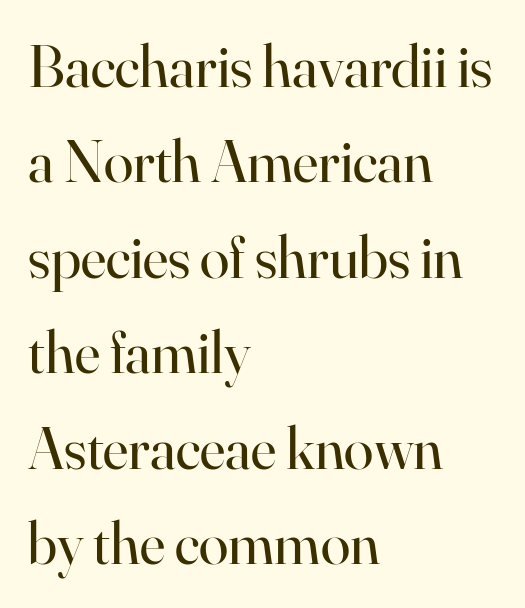
The image shows 60 px regular-weight serif type, upright; set left-aligned, normal line spacing (1.59x), normal letter spacing, not underlined; high stroke contrast and a small x-height.
